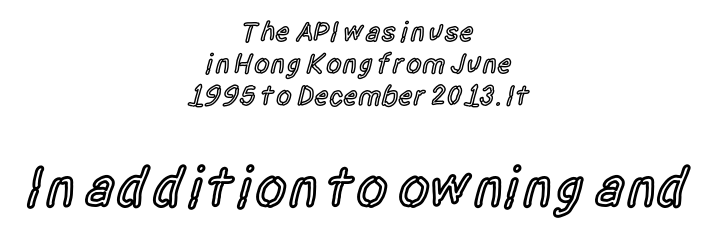
Q: Is the text bold? A: Semi-bold.
Q: Is the text italic (slanted)? A: Yes.
Q: Is the typeface a serif or a sans-serif typeface? A: Sans-serif.
Q: Is the text underlined? A: No.
Q: How is the paragraph aligned? A: Centered.
Q: Is the spacing between letters normal or unusually wide? A: Normal.
Q: Is the spacing between lines tight, normal or loose? A: Tight.
Q: Which block of text is set in a larger size, the first (top) or the second (bottom)? A: The second (bottom) one.
Q: Width (condensed, normal, or wide)? A: Condensed.
Q: x-height? A: Large.
Q: Monospaced? A: No.
